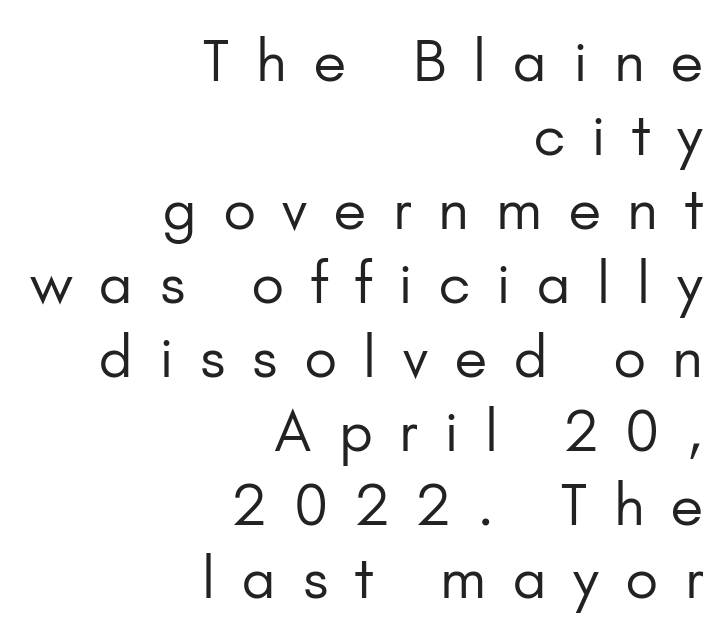
The image shows 56 px regular-weight sans-serif type, upright; set right-aligned, normal line spacing (1.32x), unusually wide letter spacing (+0.48 em), not underlined; low stroke contrast and a small x-height.
